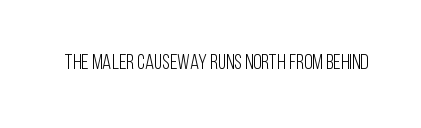
Q: Is the text bold? A: No.
Q: Is the text italic (slanted)? A: No, it is upright.
Q: Is the text underlined? A: No.
Q: Is the spacing between letters normal or unusually wide? A: Normal.
